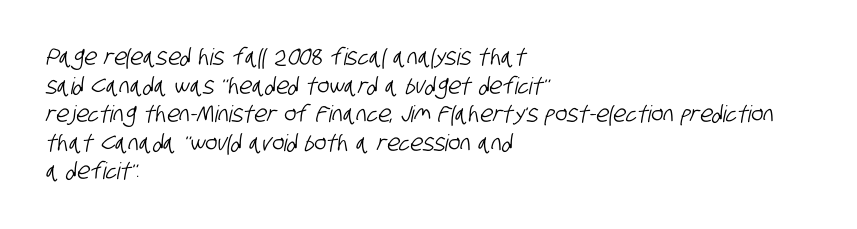
{"underline": "no", "align": "left", "line_spacing_ratio": 1.24, "letter_spacing": "normal", "letter_spacing_em": 0.0, "glyph_px": 23}
